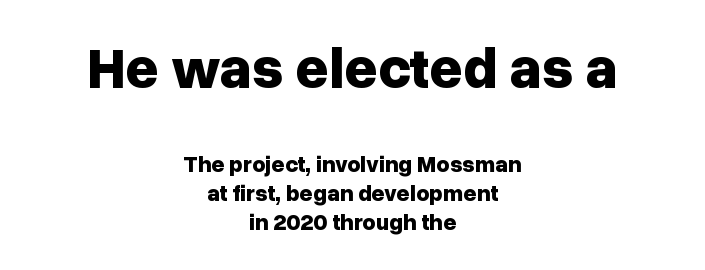
The image shows 58 px bold sans-serif type, upright; set centered, normal line spacing (1.26x), normal letter spacing, not underlined; the first (top) block is 2.52x larger; low stroke contrast and a medium x-height.
